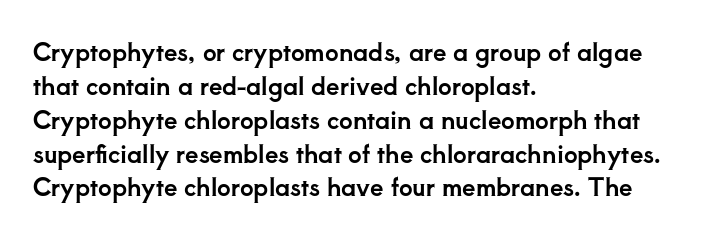
Q: Is the text italic (slanted)? A: No, it is upright.
Q: Is the text underlined? A: No.
Q: How is the paragraph aligned? A: Left-aligned.
Q: Is the spacing between letters normal or unusually wide? A: Normal.
Q: Is the spacing between lines tight, normal or loose? A: Normal.
